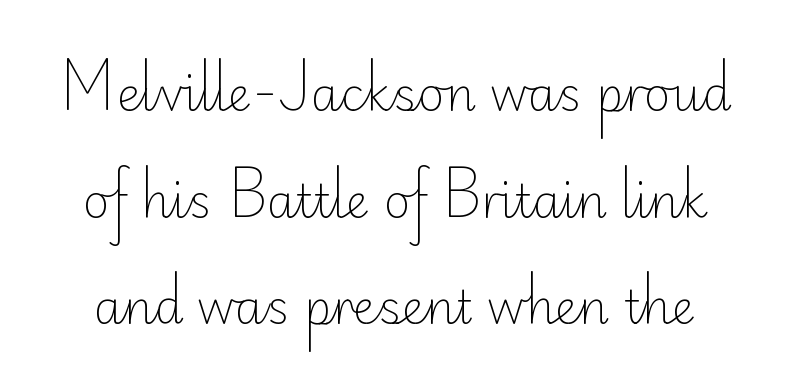
The image shows 46 px light sans-serif type, upright; set loose line spacing (2.32x), normal letter spacing, not underlined; low stroke contrast and a small x-height.
